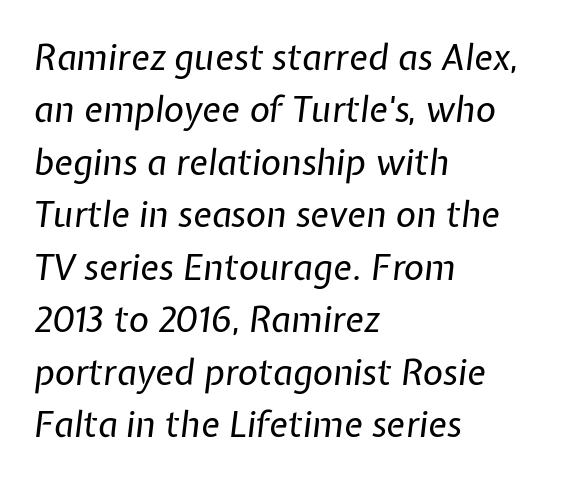
{"italic": "yes", "lean": "right", "slant_degrees": 7, "bold": "no", "weight": "regular", "width": "normal", "stroke_contrast": "low", "x_height": "medium", "monospaced": "no", "underline": "no", "align": "left", "line_spacing": "normal", "line_spacing_ratio": 1.5, "letter_spacing": "normal", "letter_spacing_em": 0.0, "glyph_px": 35}
